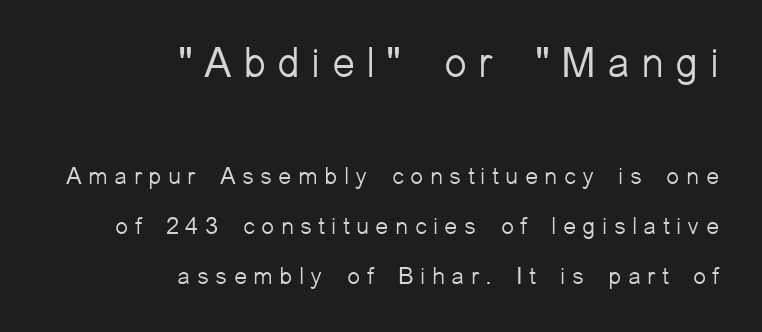
{"serif": "no", "italic": "no", "bold": "no", "weight": "light", "width": "normal", "stroke_contrast": "low", "x_height": "medium", "monospaced": "no", "underline": "no", "align": "right", "line_spacing": "loose", "line_spacing_ratio": 2.08, "letter_spacing": "wide", "letter_spacing_em": 0.26, "larger_block": "first", "size_ratio": 1.75, "glyph_px": 42}
